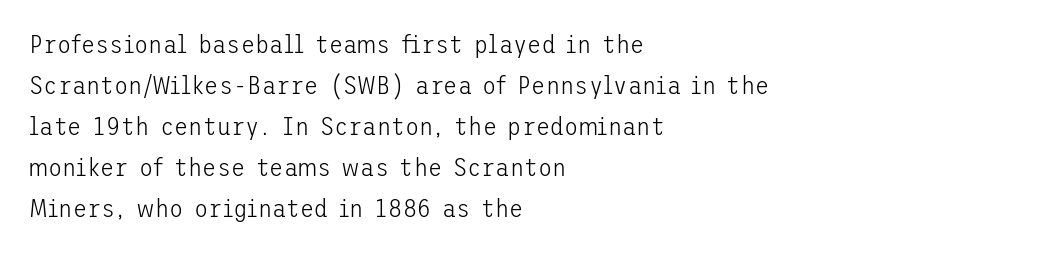
The words here are not underlined. Unbolded letterforms with no extra heft. Quick note: interline space is typical. These lines stack with their left ends in a neat column. Ordinary non-slanted type is in use. Here the glyphs are tracked normally, forming tight word shapes.
